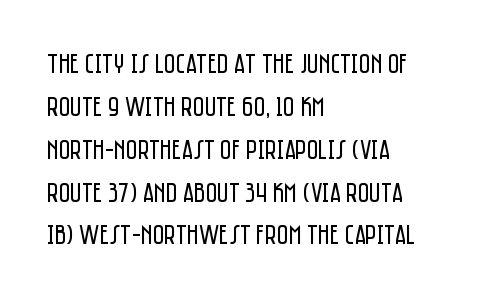
The image shows 28 px regular-weight, condensed sans-serif type, upright; set left-aligned, normal line spacing (1.53x), normal letter spacing, not underlined; low stroke contrast and a large x-height.
